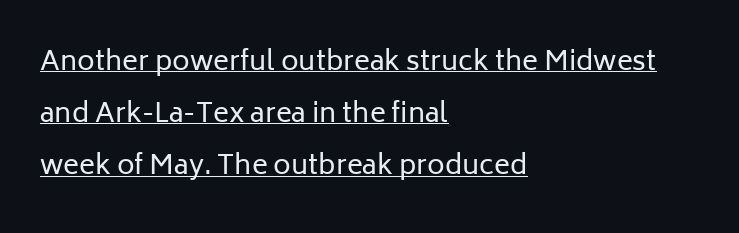
Q: Is the text bold? A: No.
Q: Is the text italic (slanted)? A: No, it is upright.
Q: Is the text underlined? A: Yes.
Q: How is the paragraph aligned? A: Left-aligned.
Q: Is the spacing between letters normal or unusually wide? A: Normal.
Q: Is the spacing between lines tight, normal or loose? A: Loose.
